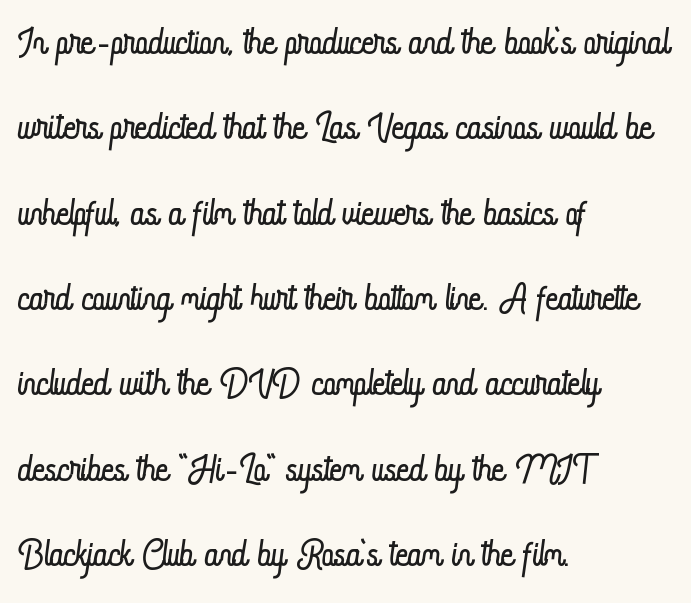
Q: Is the text bold? A: No.
Q: Is the text underlined? A: No.
Q: How is the paragraph aligned? A: Left-aligned.
Q: Is the spacing between letters normal or unusually wide? A: Normal.
Q: Is the spacing between lines tight, normal or loose? A: Normal.
Q: Width (condensed, normal, or wide)? A: Condensed.
Q: Stroke contrast? A: Low.
Q: x-height? A: Small.
Q: Monospaced? A: No.
